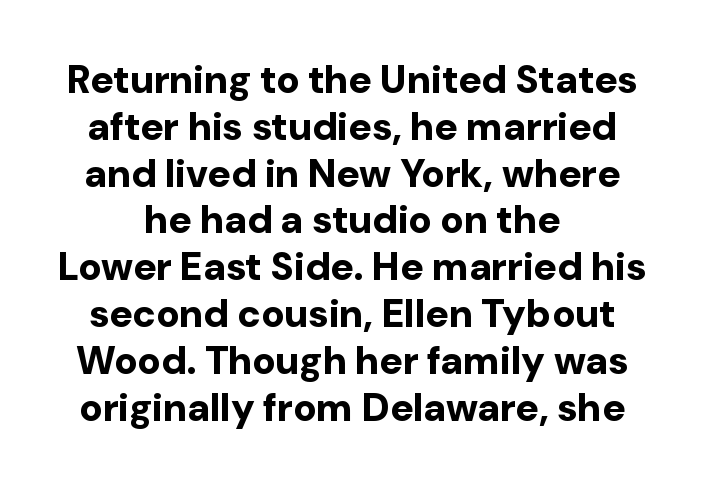
Here the designer chose a conventional face with non-uniform glyph widths. Each word holds together tightly as a unit, with standard inter-letter gaps. Descenders hang freely into open space. The whitespace from short lines is split evenly between both sides.
